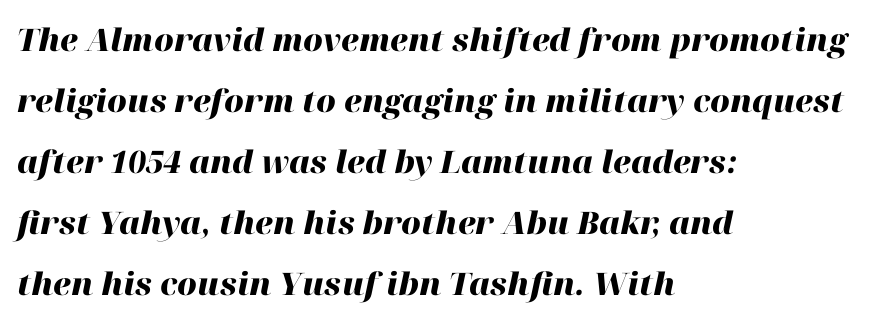
The image shows 31 px heavy type, italic (leaning right); set left-aligned, loose line spacing (1.97x), normal letter spacing, not underlined; high stroke contrast and a medium x-height.
